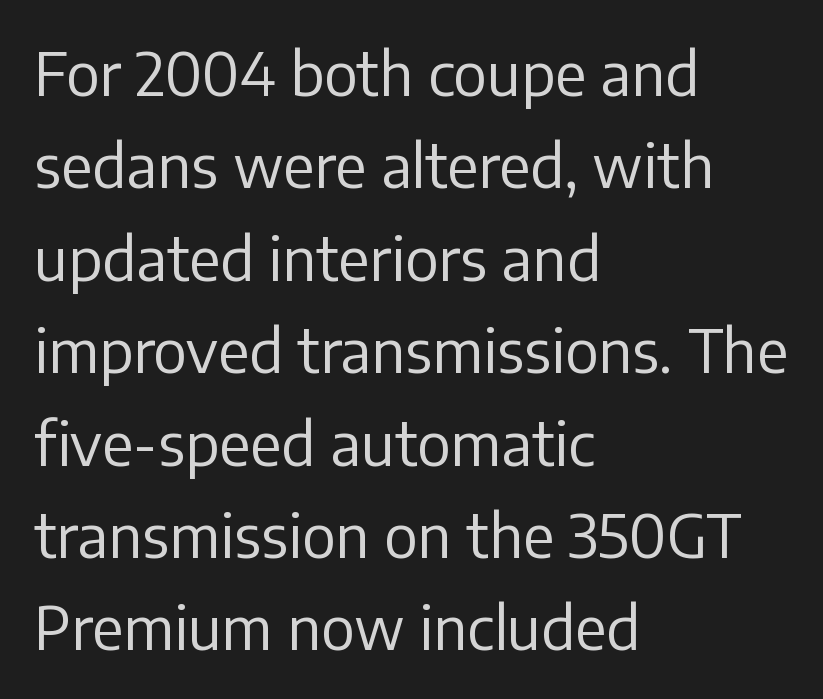
{"serif": "no", "italic": "no", "bold": "no", "weight": "regular", "width": "normal", "stroke_contrast": "low", "x_height": "medium", "monospaced": "no", "underline": "no", "align": "left", "line_spacing": "normal", "line_spacing_ratio": 1.54, "letter_spacing": "normal", "letter_spacing_em": 0.0, "glyph_px": 60}
